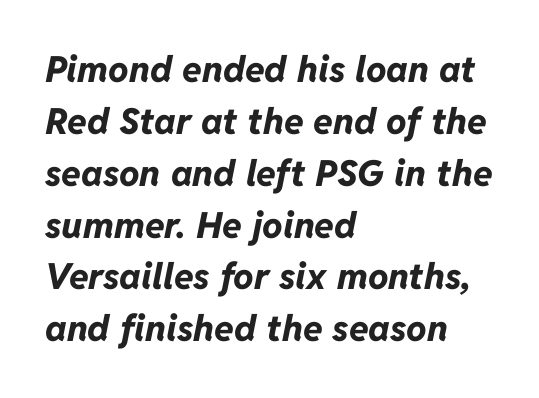
The sample has been set heavy, in full bold. Teacher's note: observe the even left margin — that is flush-left alignment. Varying glyph widths throughout — classic text-font behaviour. Underline: absent. The type is set solid horizontally, with unmodified tracking.
